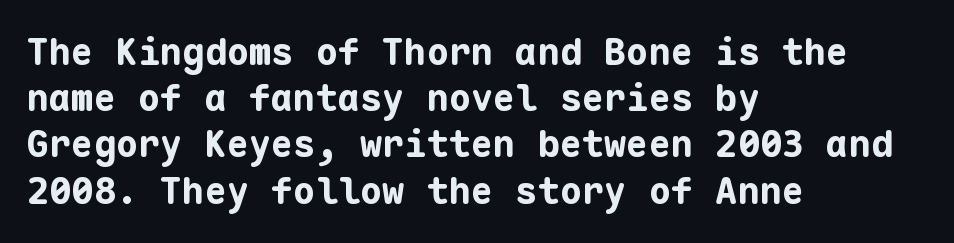
Compared with a centered layout, this one pins lines to the left instead. The font family rendered here belongs to the sans-serif group. Words appear dense and cohesive because spacing is normal. This sample has the even, mechanical cadence of fixed-width lettering. These words are printed bold, with thick strokes throughout.
